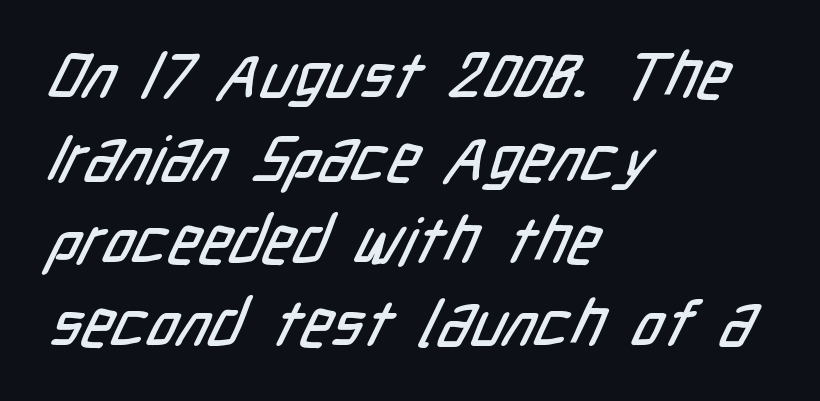
Regarding serifs, this sample does without them. The face used here is proportionally spaced, like ordinary book or web type. The space beneath each line is pristine and unruled. This sample keeps an unexceptional amount of space between lines.
